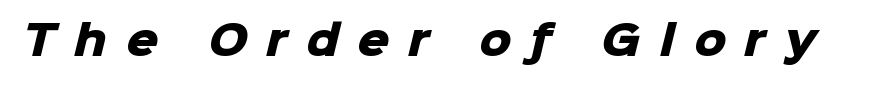
The gaps between neighbouring characters are conspicuously large. Clear beneath every line of the passage. You can tell from the bare stems that sans-serif type was used. These lines carry a lot of weight — the face is fully bold.
